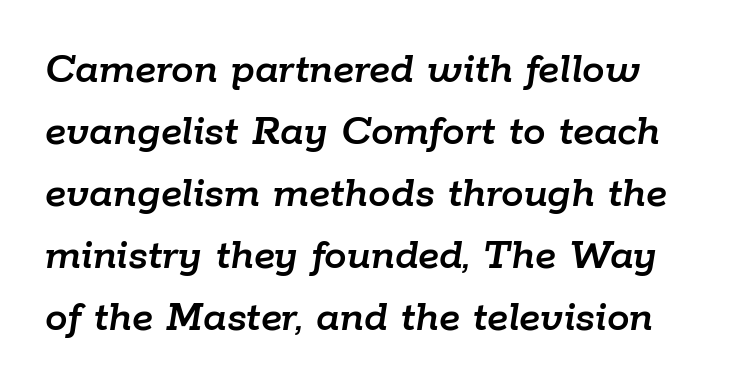
The image shows 45 px text type, italic (leaning right); set normal line spacing (1.38x), normal letter spacing, not underlined; low stroke contrast and a medium x-height.
